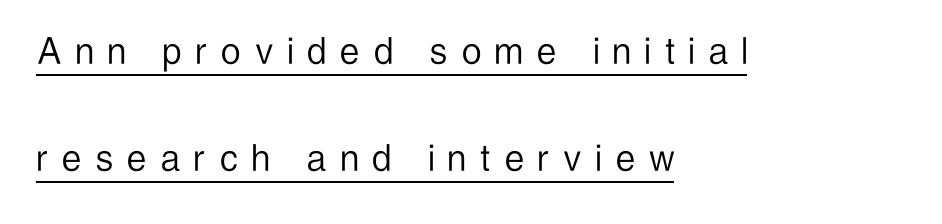
The image shows 43 px light, condensed sans-serif type, upright; set left-aligned, loose line spacing (2.49x), unusually wide letter spacing (+0.34 em), underlined; low stroke contrast and a medium x-height.
